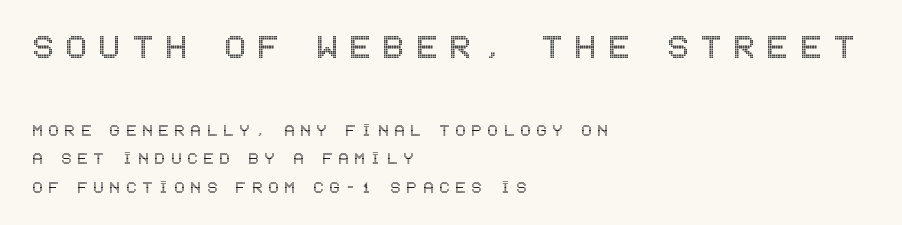
Does the lettering tilt? It doesn't — this is upright. There is plenty of visible air inserted between adjacent glyphs. The designer gave the opening block more size than the closing block. Whoever set this chose a conventional vertical rhythm. Words float on clear page, feet unadorned.
